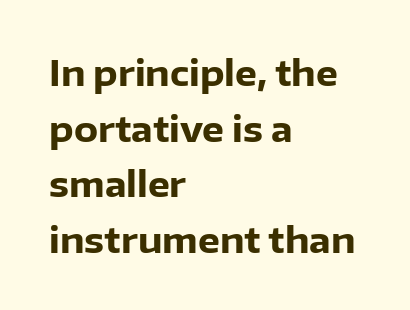
Varying glyph widths throughout — classic text-font behaviour. Rule under the text: the space is simply empty. Nothing sits at the stroke ends, so this counts as sans-serif. In terms of posture, this sample is upright.
